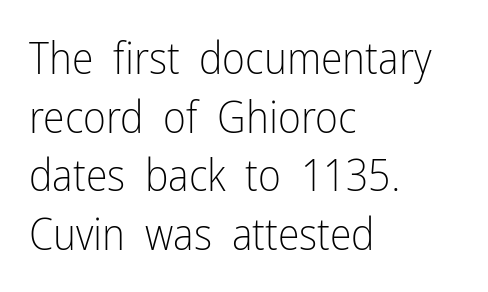
Q: Is the text bold? A: No.
Q: Is the text italic (slanted)? A: No, it is upright.
Q: Is the typeface a serif or a sans-serif typeface? A: Sans-serif.
Q: Is the text underlined? A: No.
Q: How is the paragraph aligned? A: Left-aligned.
Q: Is the spacing between letters normal or unusually wide? A: Normal.
Q: Is the spacing between lines tight, normal or loose? A: Normal.
Q: Width (condensed, normal, or wide)? A: Condensed.
Q: Stroke contrast? A: Low.
Q: x-height? A: Medium.
Q: Monospaced? A: No.
